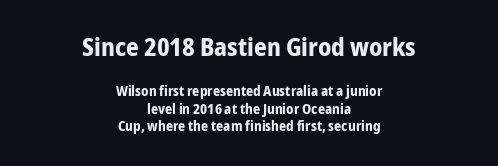
{"italic": "no", "bold": "yes", "underline": "no", "align": "center", "line_spacing": "normal", "line_spacing_ratio": 1.27, "letter_spacing": "normal", "letter_spacing_em": 0.0, "larger_block": "first", "size_ratio": 1.79, "glyph_px": 25}
